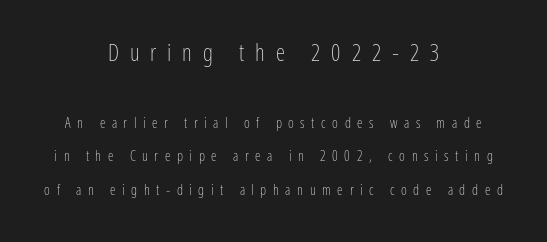
Vertical spacing — loose. The passage shown is not underscored anywhere. Posture: straight, roman, zero tilt. Caption: expanded tracking, letters set apart. You get the large type first, then a drop to smaller type. Typeset on center — no edge is straight.
